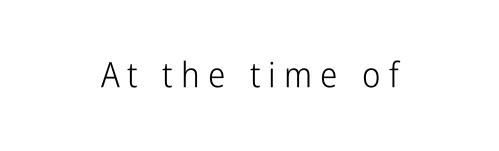
The letters advance in unequal steps, a hallmark of proportional type. The axis of the letterforms is exactly vertical. Letter spacing: wide. Is the type heavy? It reads as light-to-regular instead. Lines of text with bare space underneath. Examine the stroke ends and you'll find no serifs.
